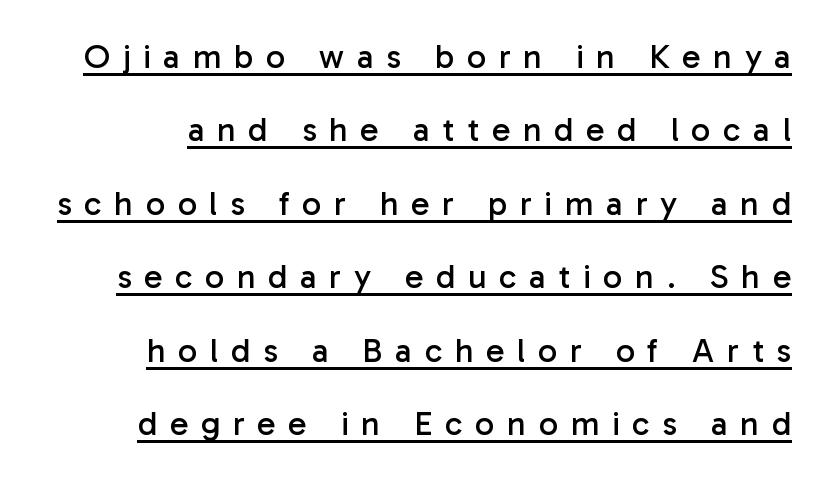
Q: Is the text bold? A: No.
Q: Is the text italic (slanted)? A: No, it is upright.
Q: Is the typeface a serif or a sans-serif typeface? A: Sans-serif.
Q: Is the text underlined? A: Yes.
Q: Is the spacing between letters normal or unusually wide? A: Unusually wide.
Q: Is the spacing between lines tight, normal or loose? A: Loose.
Q: Width (condensed, normal, or wide)? A: Normal.
Q: Stroke contrast? A: Low.
Q: x-height? A: Medium.
Q: Monospaced? A: No.
